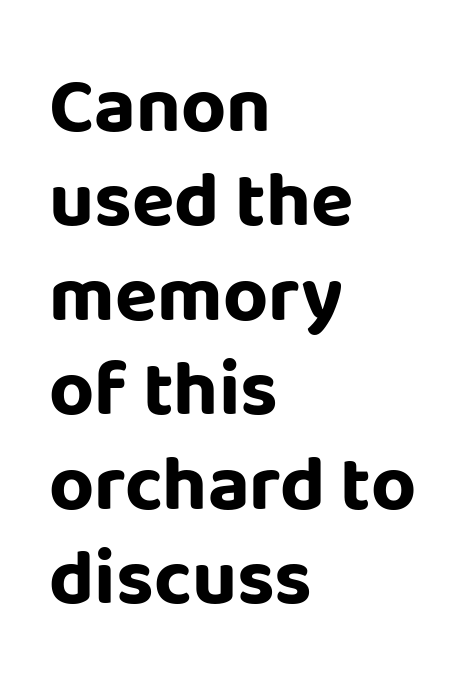
Q: Is the text bold? A: Yes.
Q: Is the text italic (slanted)? A: No, it is upright.
Q: Is the typeface a serif or a sans-serif typeface? A: Sans-serif.
Q: Is the text underlined? A: No.
Q: How is the paragraph aligned? A: Left-aligned.
Q: Is the spacing between letters normal or unusually wide? A: Normal.
Q: Width (condensed, normal, or wide)? A: Normal.
Q: Stroke contrast? A: Low.
Q: x-height? A: Large.
Q: Monospaced? A: No.
